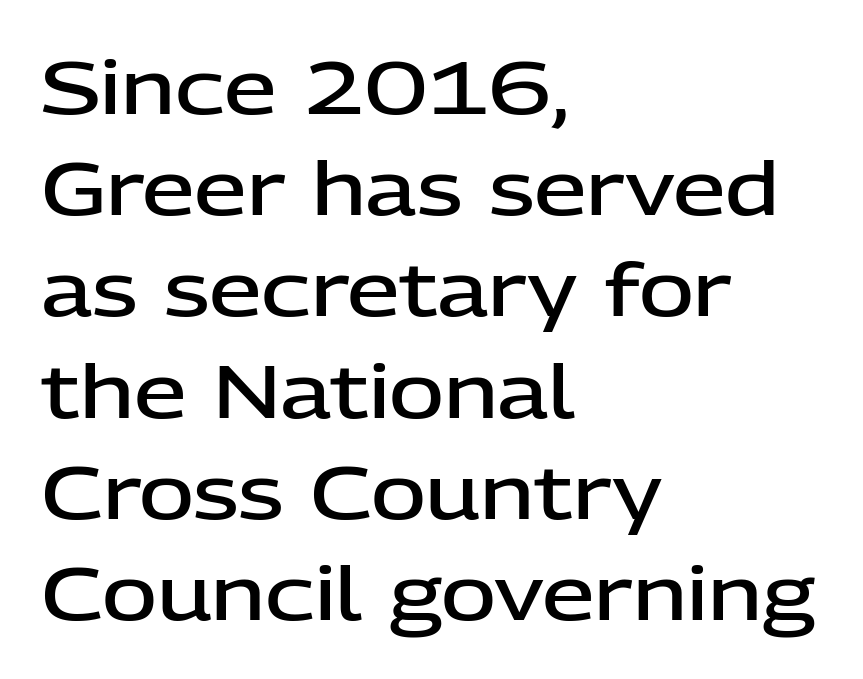
{"serif": "no", "italic": "no", "bold": "semi", "weight": "semibold", "width": "normal", "stroke_contrast": "low", "x_height": "medium", "monospaced": "no", "underline": "no", "align": "left", "line_spacing": "normal", "line_spacing_ratio": 1.35, "letter_spacing": "normal", "letter_spacing_em": 0.0, "glyph_px": 75}
